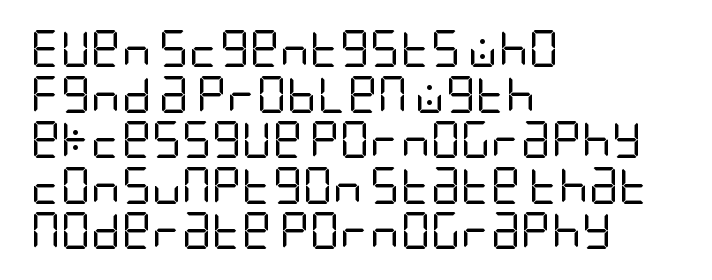
Q: Is the text bold? A: No.
Q: Is the text italic (slanted)? A: No, it is upright.
Q: Is the typeface a serif or a sans-serif typeface? A: Sans-serif.
Q: Is the text underlined? A: No.
Q: How is the paragraph aligned? A: Left-aligned.
Q: Is the spacing between letters normal or unusually wide? A: Normal.
Q: Width (condensed, normal, or wide)? A: Condensed.
Q: Stroke contrast? A: Low.
Q: x-height? A: Large.
